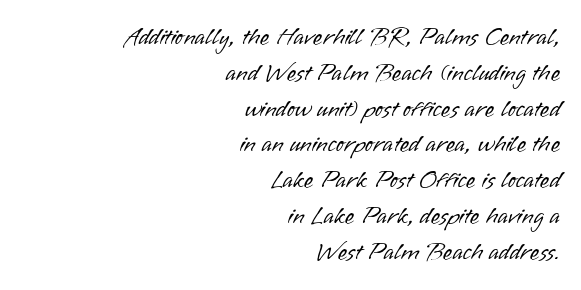
The image shows 24 px text type; set right-aligned, normal line spacing (1.49x), normal letter spacing, not underlined.
